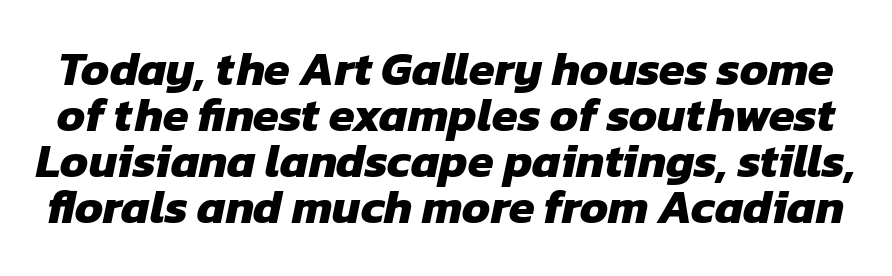
Q: Is the text bold? A: Yes.
Q: Is the typeface a serif or a sans-serif typeface? A: Sans-serif.
Q: Is the text underlined? A: No.
Q: Is the spacing between letters normal or unusually wide? A: Normal.
Q: Is the spacing between lines tight, normal or loose? A: Tight.
Q: Width (condensed, normal, or wide)? A: Normal.
Q: Stroke contrast? A: Low.
Q: x-height? A: Medium.
Q: Monospaced? A: No.
